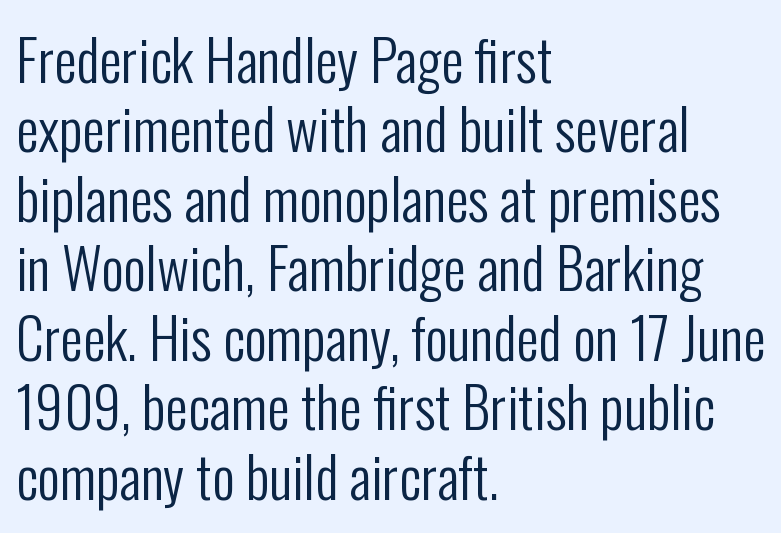
Q: Is the text bold? A: No.
Q: Is the text italic (slanted)? A: No, it is upright.
Q: Is the typeface a serif or a sans-serif typeface? A: Sans-serif.
Q: Is the text underlined? A: No.
Q: How is the paragraph aligned? A: Left-aligned.
Q: Is the spacing between letters normal or unusually wide? A: Normal.
Q: Width (condensed, normal, or wide)? A: Condensed.
Q: Stroke contrast? A: Low.
Q: x-height? A: Medium.
Q: Monospaced? A: No.
